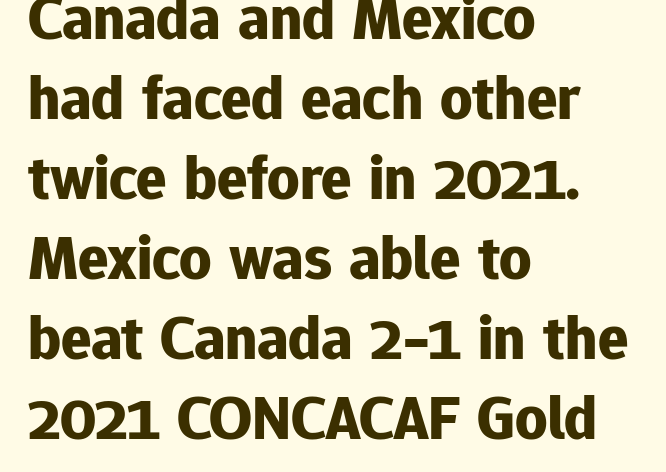
{"serif": "no", "italic": "no", "bold": "yes", "weight": "bold", "width": "normal", "stroke_contrast": "low", "x_height": "medium", "monospaced": "no", "underline": "no", "align": "left", "line_spacing": "normal", "line_spacing_ratio": 1.27, "letter_spacing": "normal", "letter_spacing_em": 0.0, "glyph_px": 63}
